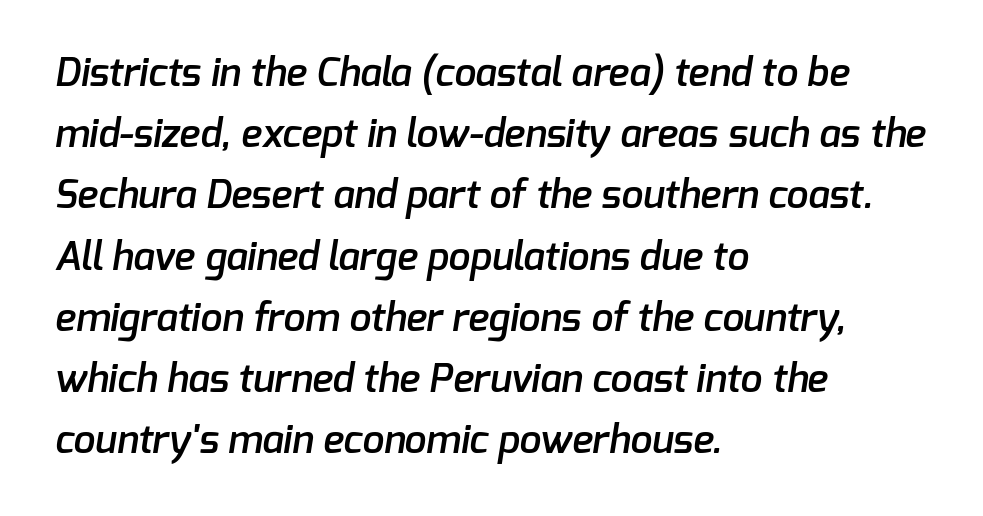
The rendering anchors every line to the left-hand side. Leading matches the norm, producing a regular column. These lines carry some extra weight — a demibold, not a full bold. In terms of letterform style, serifs are entirely absent. Inter-character spacing is left at the font's built-in metrics. These lines are rendered in a variable-pitch font.
